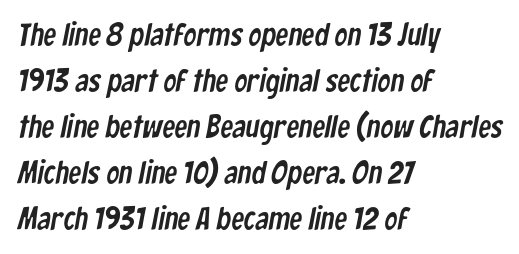
The image shows 32 px condensed sans-serif type; set left-aligned, normal line spacing (1.44x), normal letter spacing, not underlined; low stroke contrast and a medium x-height.
